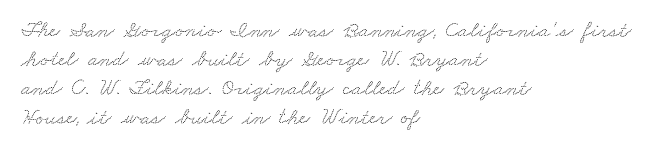
{"underline": "no", "align": "left", "line_spacing": "normal", "line_spacing_ratio": 1.26, "letter_spacing": "normal", "letter_spacing_em": 0.0, "glyph_px": 23}
